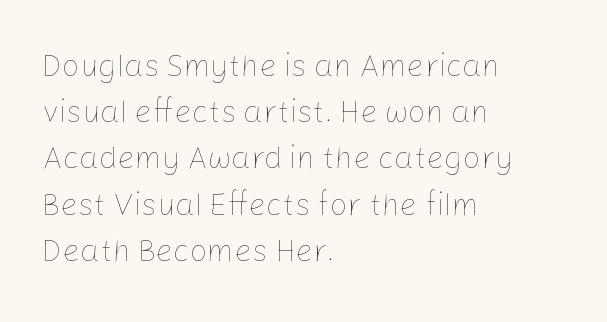
Q: Is the text bold? A: No.
Q: Is the text italic (slanted)? A: No, it is upright.
Q: Is the text underlined? A: No.
Q: How is the paragraph aligned? A: Left-aligned.
Q: Is the spacing between letters normal or unusually wide? A: Normal.
Q: Is the spacing between lines tight, normal or loose? A: Normal.
Q: Width (condensed, normal, or wide)? A: Normal.
Q: Stroke contrast? A: Low.
Q: x-height? A: Medium.
Q: Monospaced? A: No.
